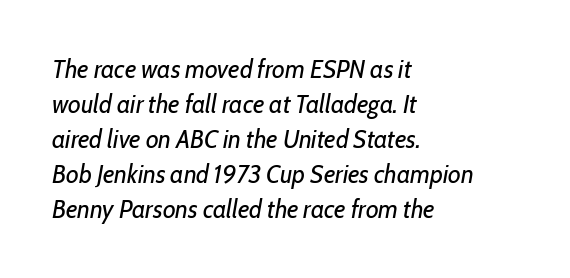
The image shows 26 px text type, italic (leaning right); set left-aligned, normal line spacing (1.35x), normal letter spacing, not underlined.
